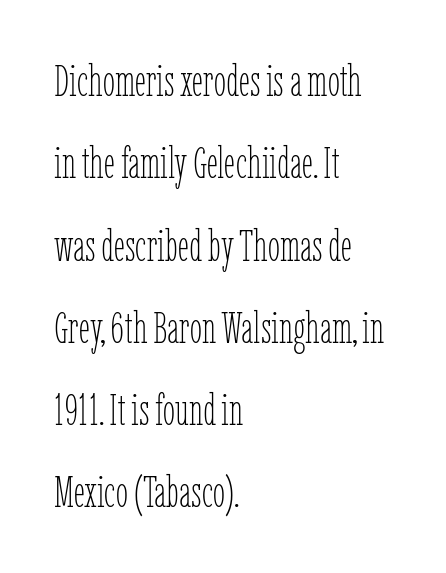
Q: Is the text bold? A: No.
Q: Is the text italic (slanted)? A: No, it is upright.
Q: Is the text underlined? A: No.
Q: How is the paragraph aligned? A: Left-aligned.
Q: Is the spacing between letters normal or unusually wide? A: Normal.
Q: Width (condensed, normal, or wide)? A: Condensed.
Q: Stroke contrast? A: Low.
Q: x-height? A: Medium.
Q: Monospaced? A: No.
